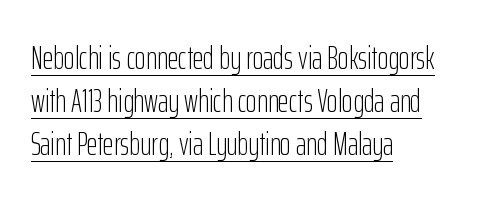
The image shows 33 px light, condensed sans-serif type, upright; set left-aligned, normal line spacing (1.3x), normal letter spacing, underlined; low stroke contrast and a medium x-height.
